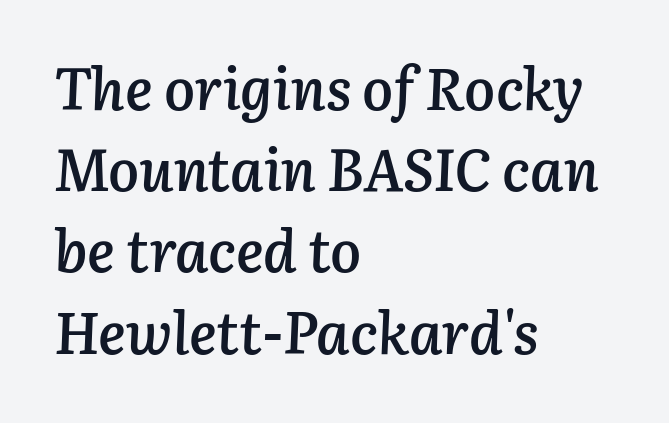
{"italic": "yes", "lean": "right", "slant_degrees": 3, "bold": "semi", "weight": "semibold", "width": "normal", "stroke_contrast": "low", "x_height": "medium", "monospaced": "no", "underline": "no", "align": "left", "line_spacing": "normal", "line_spacing_ratio": 1.4, "letter_spacing": "normal", "letter_spacing_em": 0.0, "glyph_px": 58}
